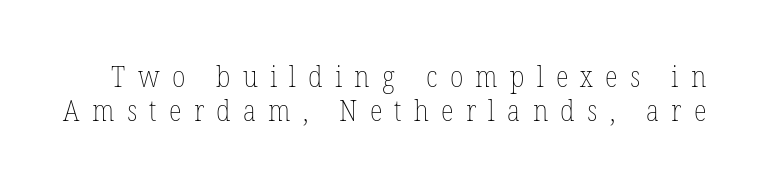
{"italic": "no", "bold": "no", "weight": "thin", "width": "condensed", "stroke_contrast": "low", "x_height": "medium", "monospaced": "no", "underline": "no", "line_spacing": "tight", "line_spacing_ratio": 1.14, "letter_spacing": "wide", "letter_spacing_em": 0.41, "glyph_px": 30}
